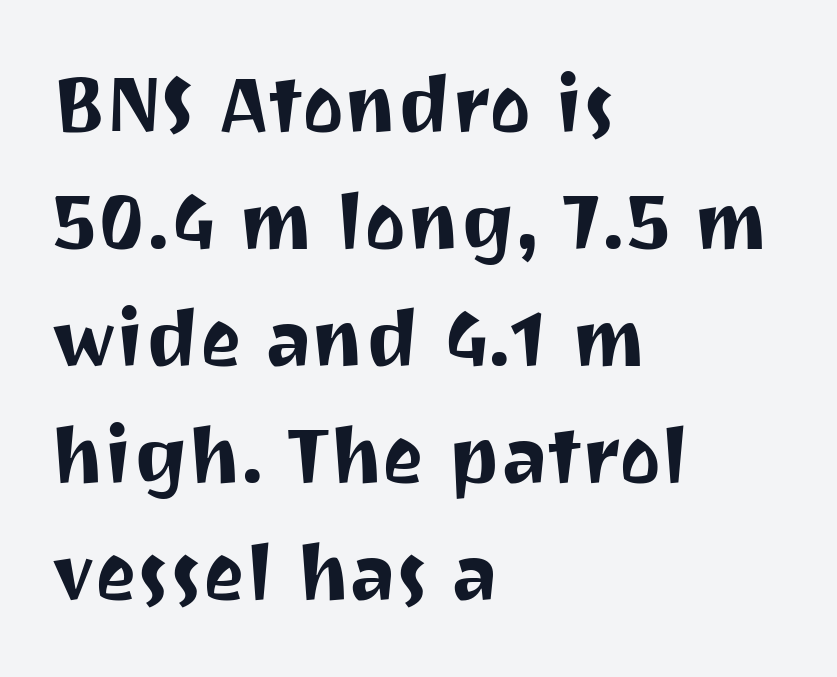
This rendering leaves character spacing at its baseline value. Italic? Not at all — the glyphs are vertical. Serif or sans? Sans — the stroke terminals are bare. A typesetter would call this proportional, since set widths differ per character. Unmarked baselines from the first word to the last. The ragged edge is on the right, which tells us the setting is flush left.
